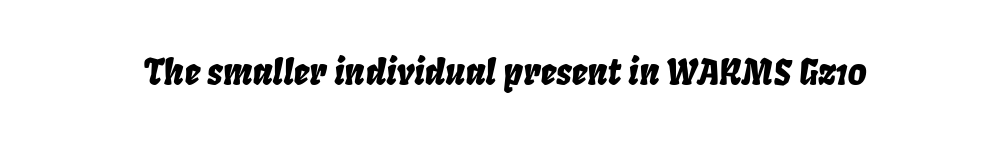
{"italic": "yes", "lean": "right", "slant_degrees": 8, "width": "condensed", "stroke_contrast": "low", "x_height": "large", "monospaced": "no", "underline": "no", "letter_spacing": "normal", "letter_spacing_em": 0.0, "glyph_px": 36}
